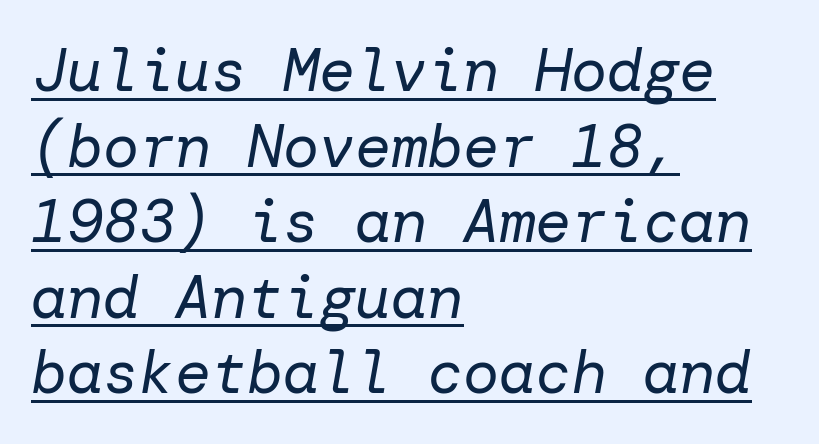
The strokes are not fattened; the text isn't bold. A student would call this left alignment; a typographer would say flush left, rag right. The passage shown is underscored from start to finish. You can tell it's italic because the verticals aren't actually vertical. Words appear dense and cohesive because spacing is normal. Students, observe: this is what conventionally led text looks like.
